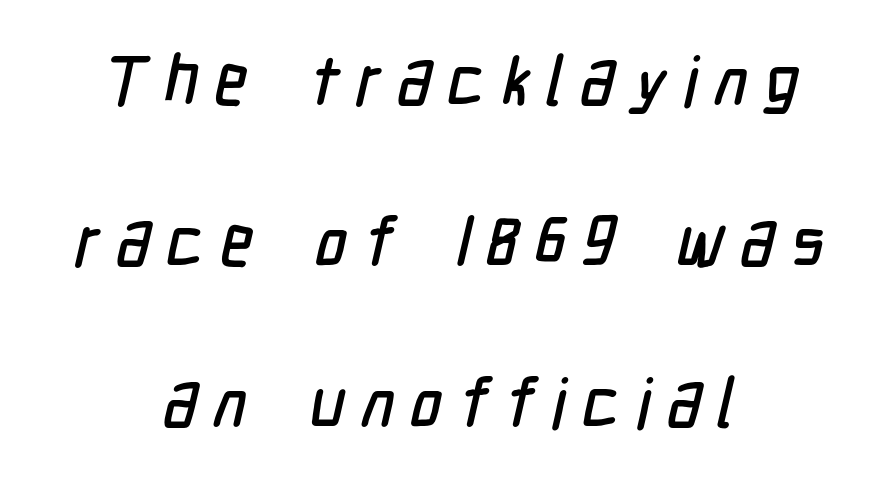
{"serif": "no", "width": "condensed", "stroke_contrast": "low", "x_height": "medium", "monospaced": "no", "underline": "no", "align": "center", "line_spacing": "loose", "line_spacing_ratio": 2.33, "letter_spacing": "wide", "letter_spacing_em": 0.23, "glyph_px": 69}
